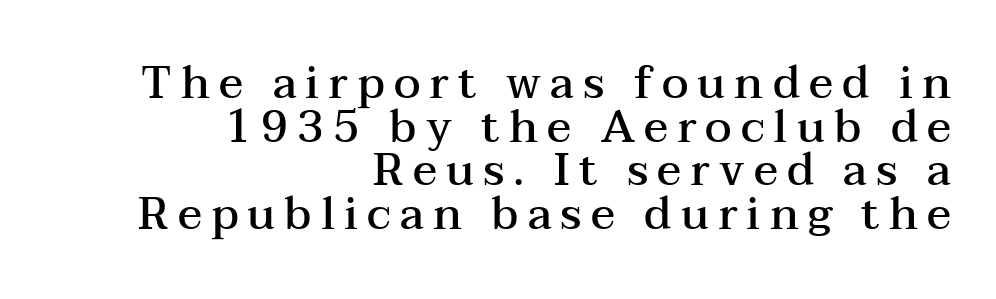
{"serif": "yes", "italic": "no", "bold": "semi", "weight": "semibold", "width": "wide", "stroke_contrast": "medium", "x_height": "medium", "monospaced": "no", "underline": "no", "align": "right", "line_spacing": "tight", "line_spacing_ratio": 0.97, "letter_spacing": "wide", "letter_spacing_em": 0.2, "glyph_px": 45}
